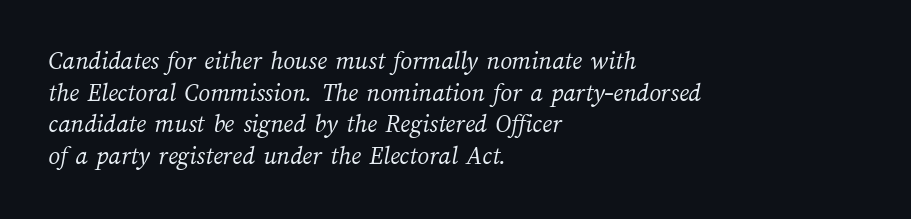
The image shows 26 px text type; set left-aligned, line spacing 1.22x, normal letter spacing, not underlined.
